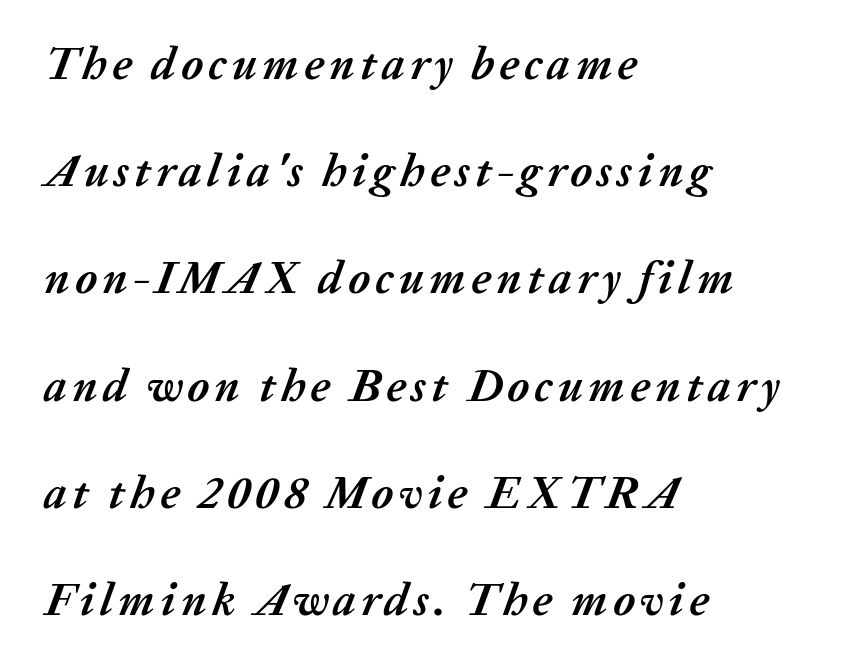
The image shows 46 px semibold type, italic (leaning right); set left-aligned, loose line spacing (2.33x), not underlined; medium stroke contrast and a medium x-height.
